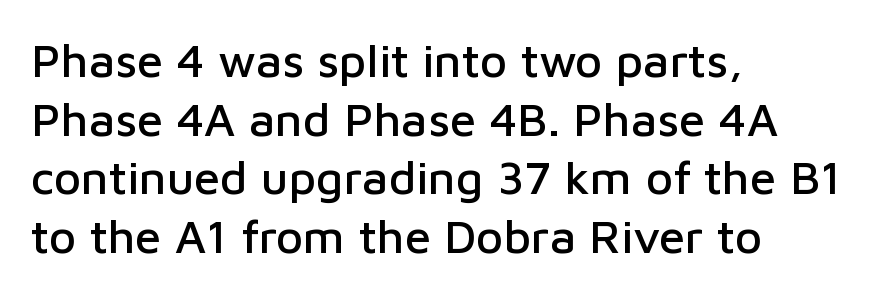
Every row of glyphs begins at an identical x-position on the left. Classification — sans serif. The letters advance in unequal steps, a hallmark of proportional type. A normal amount of white space separates one row of letters from the next. No word sits above an underline. Characters follow at the spacing the type designer built in.
